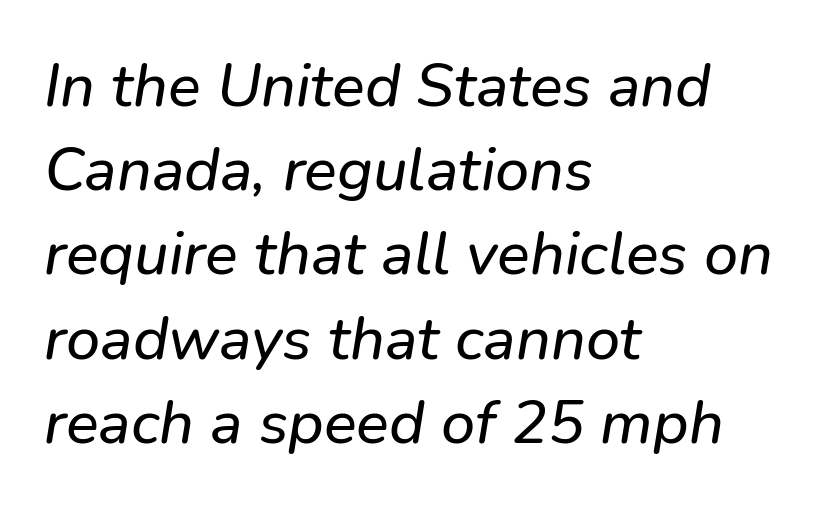
The image shows 61 px sans-serif type; set left-aligned, normal line spacing (1.38x), normal letter spacing, not underlined; low stroke contrast and a medium x-height.
